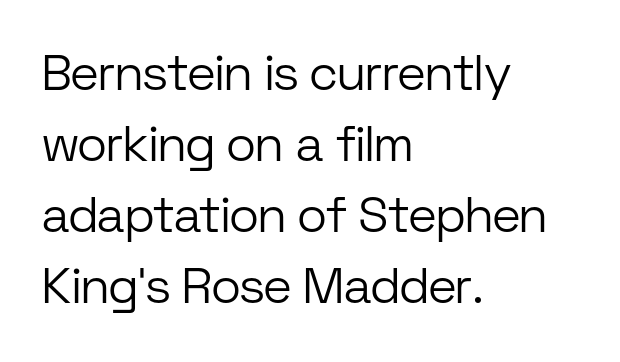
The image shows 50 px light sans-serif type, upright; set left-aligned, normal line spacing (1.42x), normal letter spacing, not underlined; low stroke contrast and a medium x-height.
